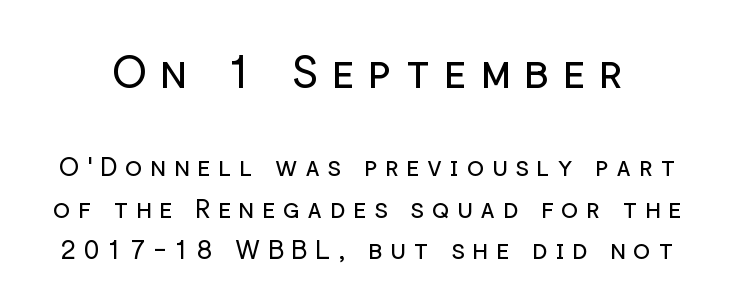
The image shows 45 px regular-weight sans-serif type, upright; set normal line spacing (1.6x), unusually wide letter spacing (+0.29 em), not underlined; the first (top) block is 1.73x larger; low stroke contrast and a medium x-height.
